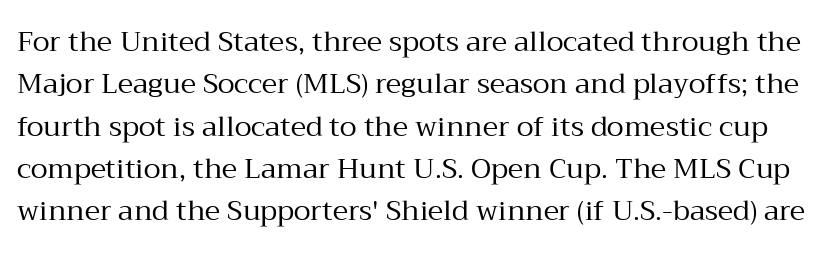
The weight would be labelled regular, book, light, or lighter still. You can tell it's not italic because the verticals are truly vertical. Character widths vary here, with narrow letters taking less room than wide ones. This rendering employs a face with finishing strokes, i.e., a serif.
